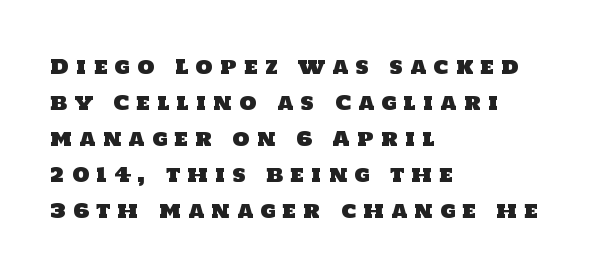
The image shows 20 px text type; set left-aligned, line spacing 1.8x, unusually wide letter spacing (+0.36 em), not underlined.
